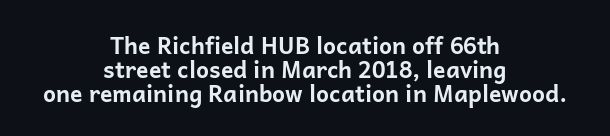
{"italic": "no", "bold": "yes", "underline": "no", "align": "center", "line_spacing": "tight", "line_spacing_ratio": 1.04, "letter_spacing": "normal", "letter_spacing_em": 0.0, "glyph_px": 23}
